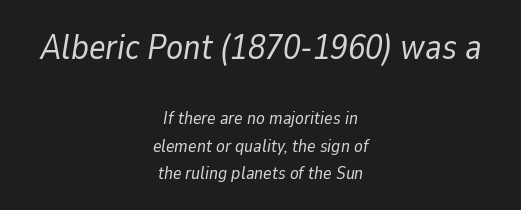
Q: Is the text bold? A: No.
Q: Is the text italic (slanted)? A: Yes, it leans right by about 9 degrees.
Q: Is the text underlined? A: No.
Q: How is the paragraph aligned? A: Centered.
Q: Is the spacing between letters normal or unusually wide? A: Normal.
Q: Is the spacing between lines tight, normal or loose? A: Normal.
Q: Which block of text is set in a larger size, the first (top) or the second (bottom)? A: The first (top) one.
Q: Width (condensed, normal, or wide)? A: Normal.
Q: Stroke contrast? A: Low.
Q: x-height? A: Medium.
Q: Monospaced? A: No.
